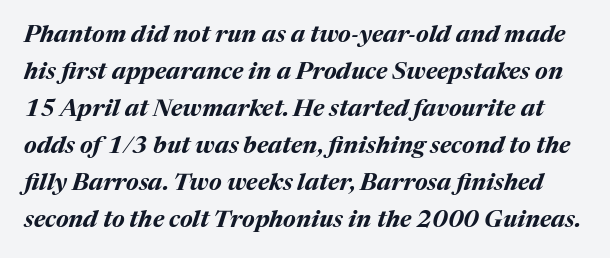
What weight is shown? A full bold with thick strokes. Tracking here is standard; glyphs follow each other at the usual distance. The face used here has a pronounced slope to its letters. Decoration check: the copy has no underline. The leading is moderate, giving the passage an even texture.
